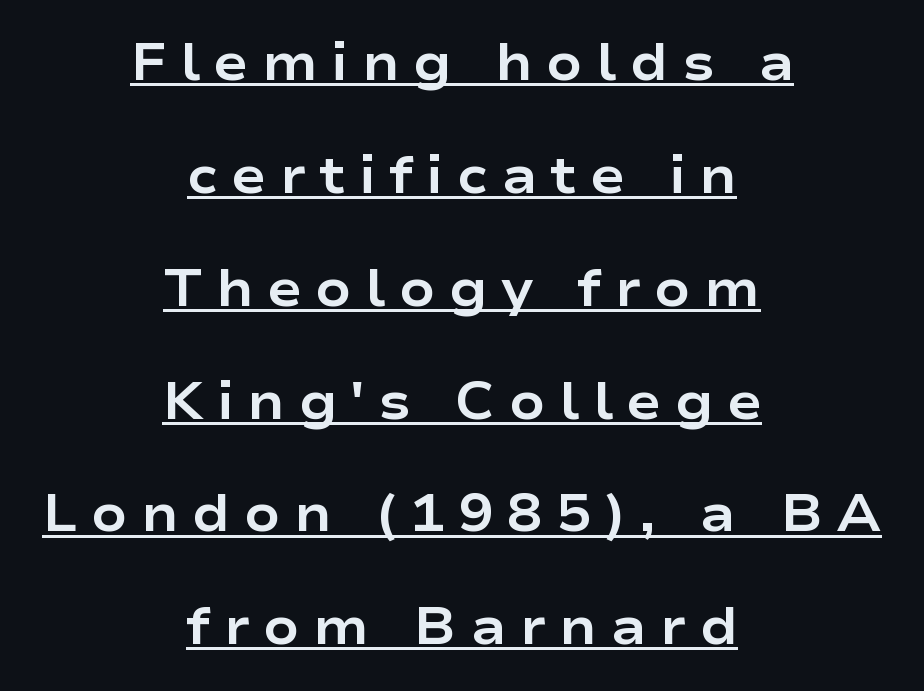
{"serif": "no", "italic": "no", "bold": "yes", "weight": "bold", "width": "wide", "stroke_contrast": "low", "x_height": "medium", "monospaced": "no", "underline": "yes", "align": "center", "line_spacing": "loose", "line_spacing_ratio": 2.17, "letter_spacing": "wide", "letter_spacing_em": 0.26, "glyph_px": 52}
